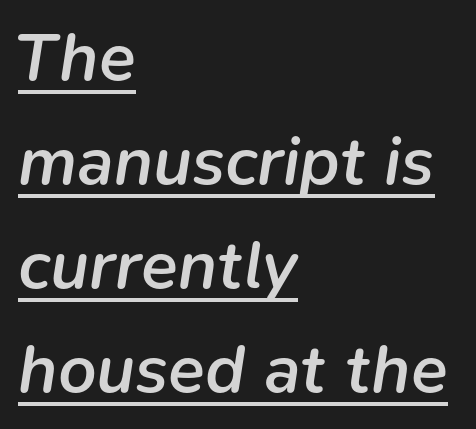
On the weight axis this lands at semibold, roughly 600. The text carries the slant typical of an italic or oblique font. The lettering is marked with a stroke running underneath it. Successive baselines arrive at the customary interval.
